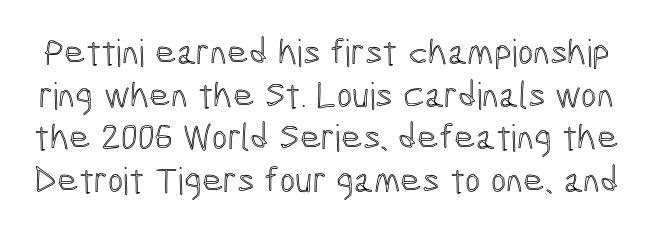
Ordinary non-slanted type is in use. The rendering uses natural spacing where letterforms have individual widths. The space between consecutive lines is stingy. Descenders are the only things crossing below the line. Tracking value appears to be zero — textbook default spacing.
